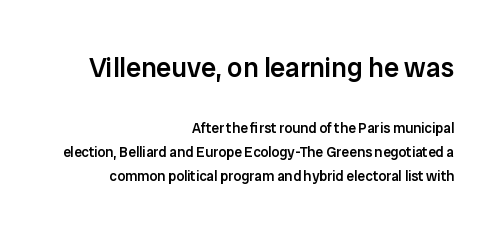
I'd describe the lettering as semibold — firm but not a full bold. How are the letters spaced? Ordinarily, with no added tracking. Note: larger setting up top, smaller setting below. The specimen omits any rule beneath the text block's lines. When letters stand straight like this, we call the style roman or upright.
